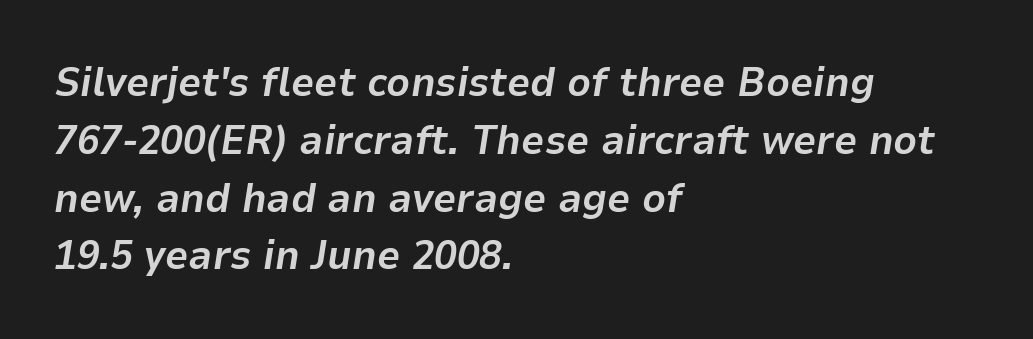
The image shows 41 px bold type, italic (leaning right); set left-aligned, normal line spacing (1.41x), normal letter spacing, not underlined; low stroke contrast and a medium x-height.
